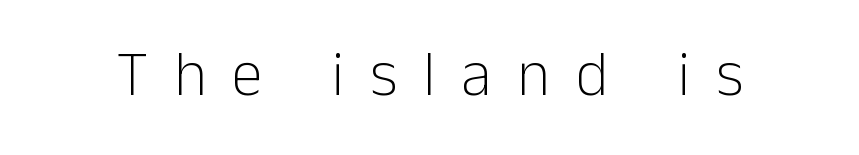
The image shows 63 px light sans-serif type, upright; set unusually wide letter spacing (+0.41 em), not underlined; low stroke contrast and a medium x-height.
